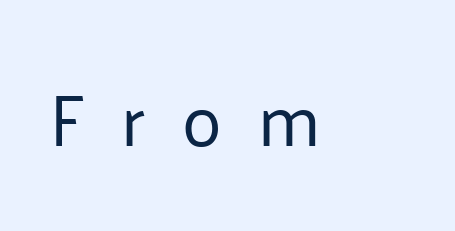
{"serif": "no", "italic": "no", "bold": "no", "weight": "regular", "width": "normal", "stroke_contrast": "low", "x_height": "medium", "monospaced": "no", "underline": "no", "letter_spacing": "wide", "letter_spacing_em": 0.5, "glyph_px": 73}
